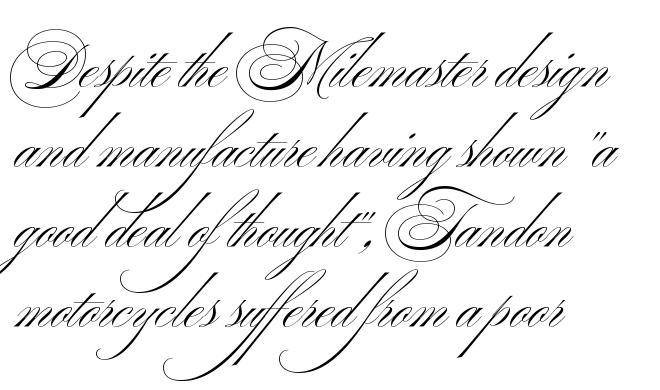
{"serif": "no", "bold": "no", "weight": "light", "width": "wide", "stroke_contrast": "medium", "x_height": "small", "monospaced": "no", "underline": "no", "align": "left", "line_spacing": "normal", "line_spacing_ratio": 1.31, "letter_spacing": "normal", "letter_spacing_em": 0.0, "glyph_px": 61}
